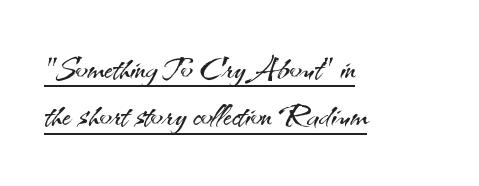
{"serif": "no", "bold": "no", "weight": "light", "width": "normal", "stroke_contrast": "medium", "x_height": "small", "monospaced": "no", "underline": "yes", "align": "left", "line_spacing": "tight", "line_spacing_ratio": 1.05, "letter_spacing": "normal", "letter_spacing_em": 0.0, "glyph_px": 45}
